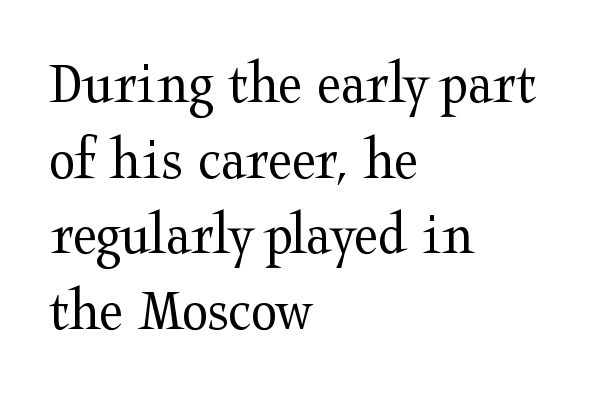
Q: Is the text bold? A: No.
Q: Is the text italic (slanted)? A: No, it is upright.
Q: Is the typeface a serif or a sans-serif typeface? A: Serif.
Q: Is the text underlined? A: No.
Q: How is the paragraph aligned? A: Left-aligned.
Q: Is the spacing between letters normal or unusually wide? A: Normal.
Q: Width (condensed, normal, or wide)? A: Wide.
Q: Stroke contrast? A: Medium.
Q: x-height? A: Medium.
Q: Monospaced? A: No.
